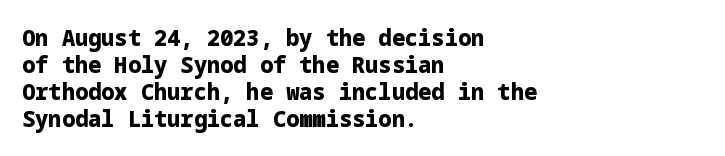
A typesetter would mark this as roman, not italic. What stands out about the letter spacing? Nothing — it is the standard amount. The baseline area is clear. Caption: bold face, heavy strokes.
